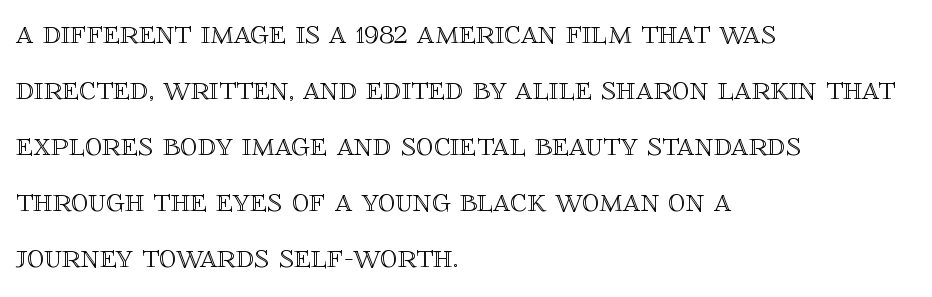
The image shows 35 px text type, upright; set left-aligned, normal line spacing (1.6x), normal letter spacing, not underlined; a large x-height.
